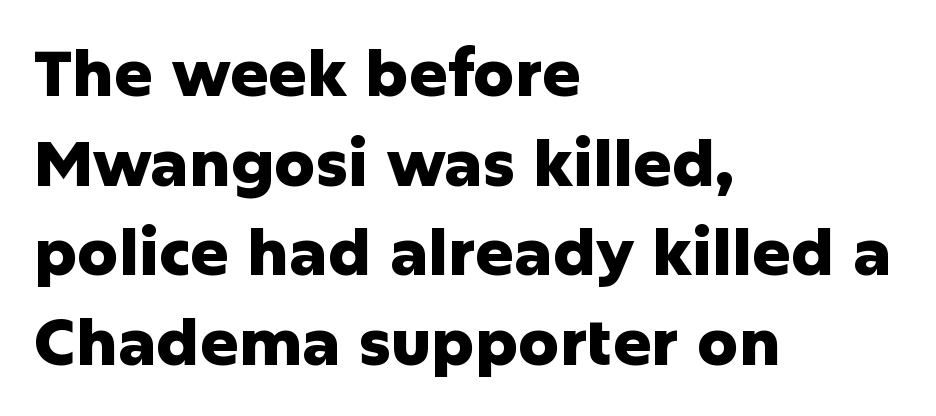
The image shows 64 px heavy sans-serif type, upright; set left-aligned, normal line spacing (1.4x), normal letter spacing, not underlined; low stroke contrast and a medium x-height.
